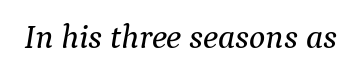
Character widths vary here, with narrow letters taking less room than wide ones. These lines were composed using italics. There is no visible air inserted between adjacent glyphs. The glyphs are unaccompanied by any horizontal stroke below them. I'd call this a serif setting — the letters wear small feet.
